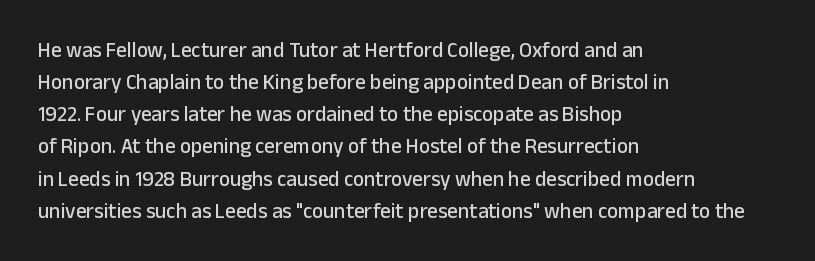
Layout note: lines flush left. The string is rendered with underlining switched off. The line texture is even and compact thanks to regular tracking. A roman cut, with each character standing at attention. The space between consecutive lines is moderate.
